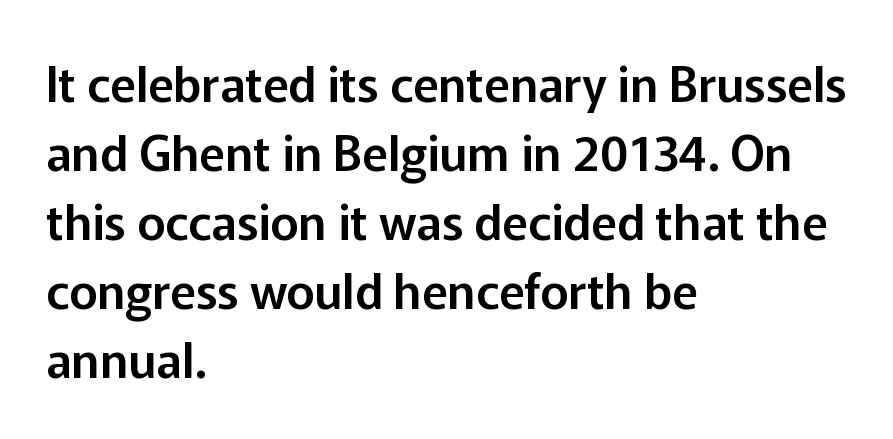
The image shows 48 px sans-serif type, upright; set left-aligned, normal line spacing (1.44x), normal letter spacing, not underlined; low stroke contrast and a medium x-height.
